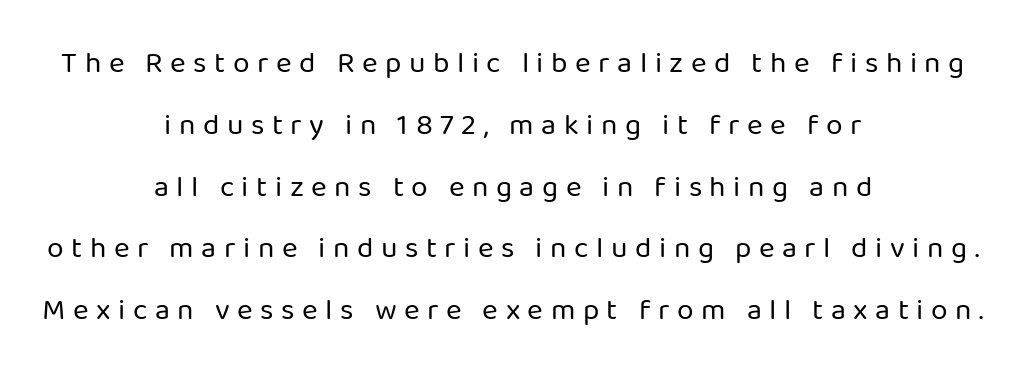
The image shows 30 px regular-weight sans-serif type, upright; set centered, loose line spacing (2.06x), unusually wide letter spacing (+0.25 em), not underlined; low stroke contrast and a medium x-height.
